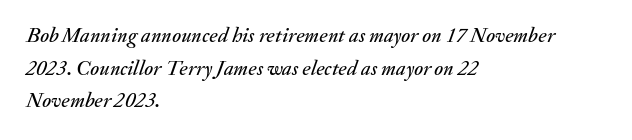
The image shows 21 px text type, italic (leaning right); set left-aligned, normal line spacing (1.55x), normal letter spacing, not underlined.
